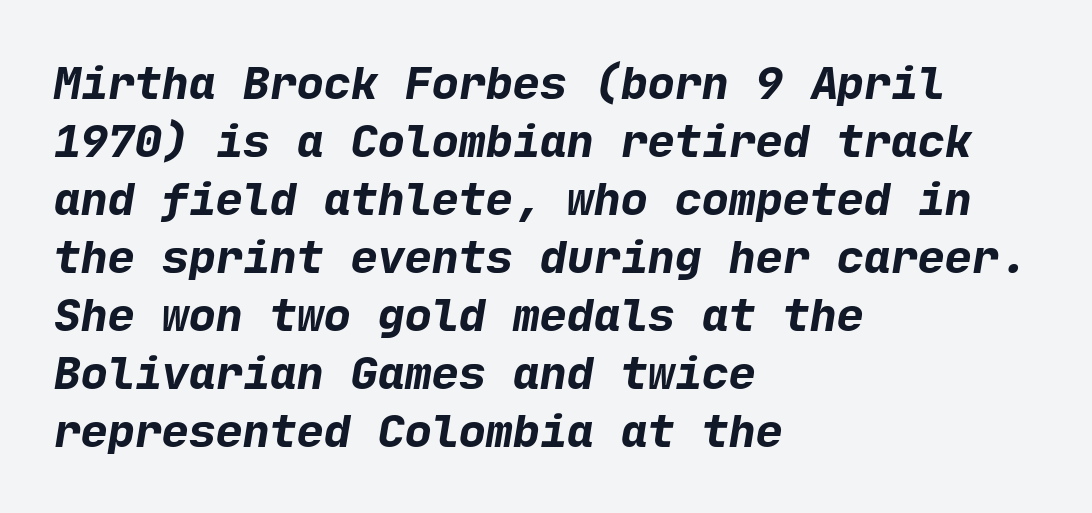
Each letter's strokes conclude bluntly, with no projecting serifs. Look at the tracking — it's just the regular setting, nothing added. Visually the block forms a straight wall on the left and a jagged coastline on the right. Honestly, the row spacing looks completely unremarkable. This rendering features lettering with no underline.
